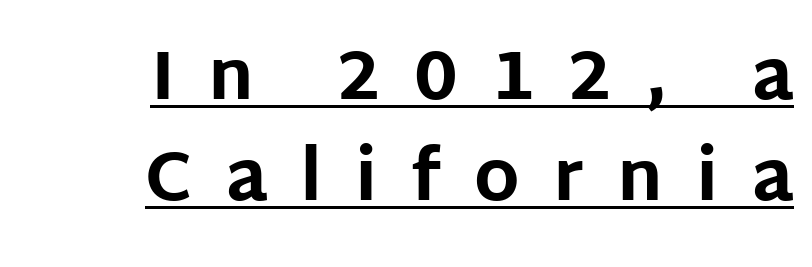
Q: Is the text bold? A: Yes.
Q: Is the text italic (slanted)? A: No, it is upright.
Q: Is the typeface a serif or a sans-serif typeface? A: Sans-serif.
Q: Is the text underlined? A: Yes.
Q: How is the paragraph aligned? A: Right-aligned.
Q: Is the spacing between letters normal or unusually wide? A: Unusually wide.
Q: Is the spacing between lines tight, normal or loose? A: Normal.
Q: Width (condensed, normal, or wide)? A: Normal.
Q: Stroke contrast? A: Low.
Q: x-height? A: Large.
Q: Monospaced? A: No.
